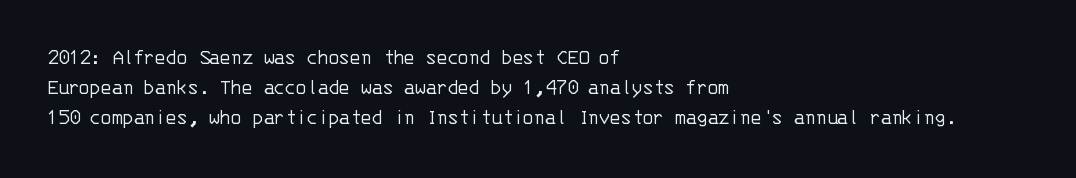
The letterforms sit shoulder to shoulder at normal distance. The space directly below the letters is spotless. Counters stay open thanks to moderate or lighter strokes. The vertical gap from one line to the next is medium. Ascenders rise straight up at ninety degrees. The ragged edge is on the right, which tells us the setting is flush left.
